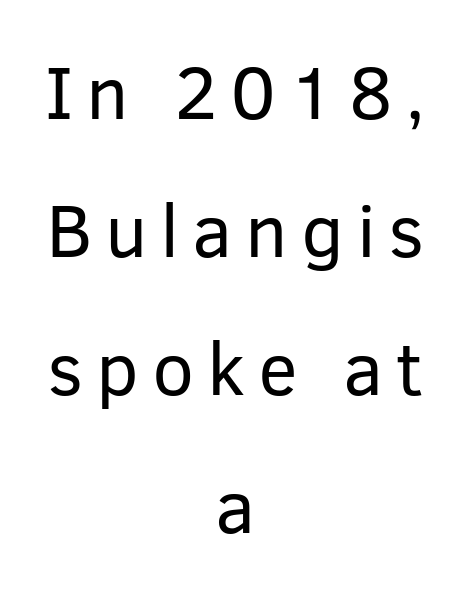
The image shows 75 px regular-weight sans-serif type, upright; set centered, line spacing 1.84x, not underlined; low stroke contrast and a medium x-height.
